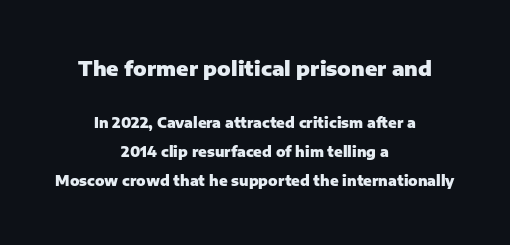
The image shows 20 px bold type, upright; set centered, loose line spacing (2.08x), normal letter spacing, not underlined; the first (top) block is 1.43x larger.
